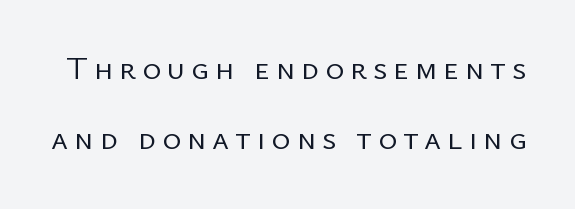
{"serif": "no", "italic": "no", "bold": "no", "weight": "regular", "width": "normal", "stroke_contrast": "low", "x_height": "medium", "monospaced": "no", "underline": "no", "line_spacing": "loose", "line_spacing_ratio": 2.2, "glyph_px": 32}
